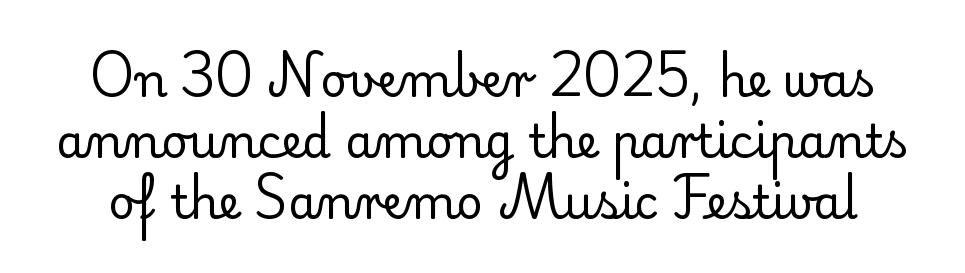
{"serif": "yes", "italic": "no", "bold": "no", "weight": "regular", "width": "normal", "stroke_contrast": "low", "x_height": "small", "monospaced": "no", "underline": "no", "line_spacing": "normal", "line_spacing_ratio": 1.33, "letter_spacing": "normal", "letter_spacing_em": 0.0, "glyph_px": 46}
